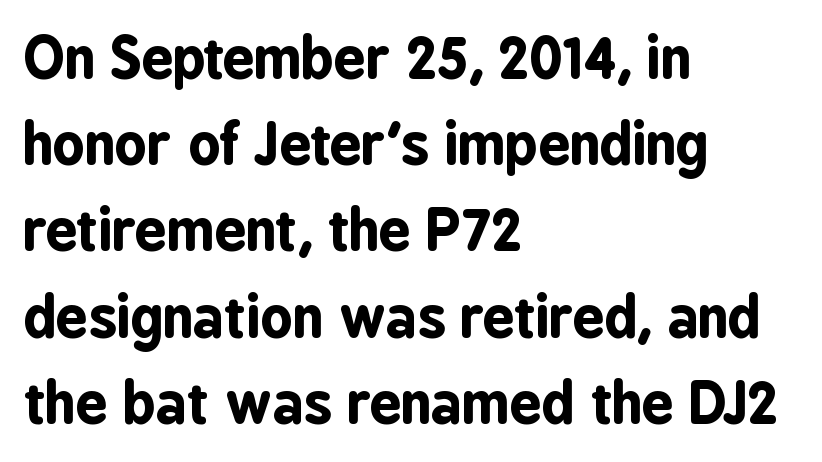
The image shows 56 px bold, condensed sans-serif type, upright; set left-aligned, normal line spacing (1.54x), normal letter spacing, not underlined; low stroke contrast and a medium x-height.
